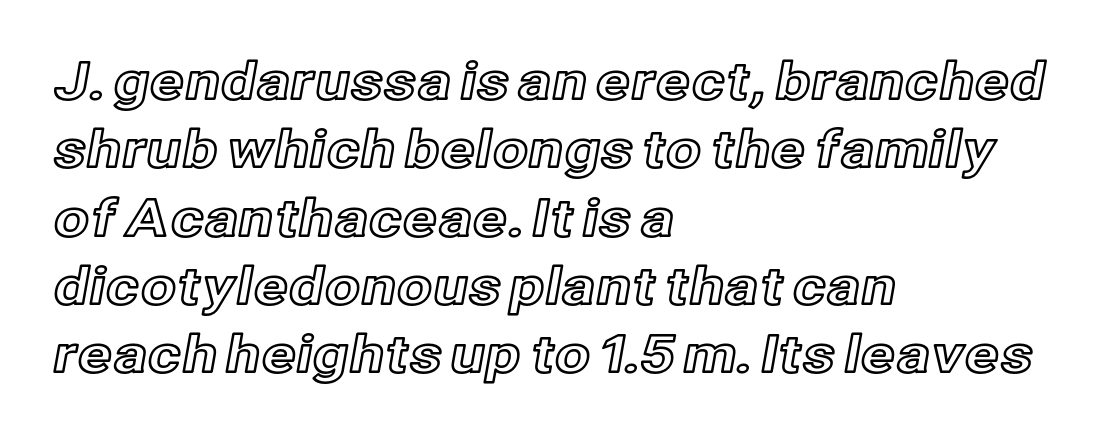
Q: Is the text italic (slanted)? A: Yes.
Q: Is the text underlined? A: No.
Q: How is the paragraph aligned? A: Left-aligned.
Q: Is the spacing between letters normal or unusually wide? A: Normal.
Q: Is the spacing between lines tight, normal or loose? A: Normal.
Q: Width (condensed, normal, or wide)? A: Normal.
Q: x-height? A: Medium.
Q: Monospaced? A: No.
